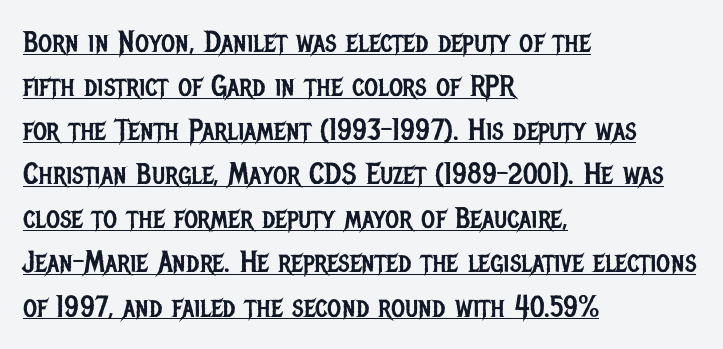
The image shows 30 px regular-weight, condensed sans-serif type, upright; set left-aligned, normal line spacing (1.47x), normal letter spacing, underlined; low stroke contrast and a large x-height.
